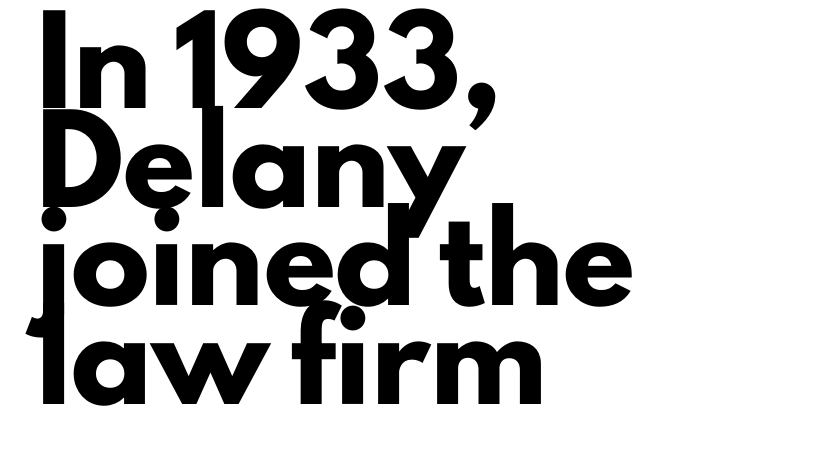
Stroke terminals: plain, sans-serif. The letterforms sit shoulder to shoulder at normal distance. The compositor pushed each line to the left boundary. Looks like regular typesetting: each glyph gets only the width it needs. The typesetting leans heavy: a genuine bold.
